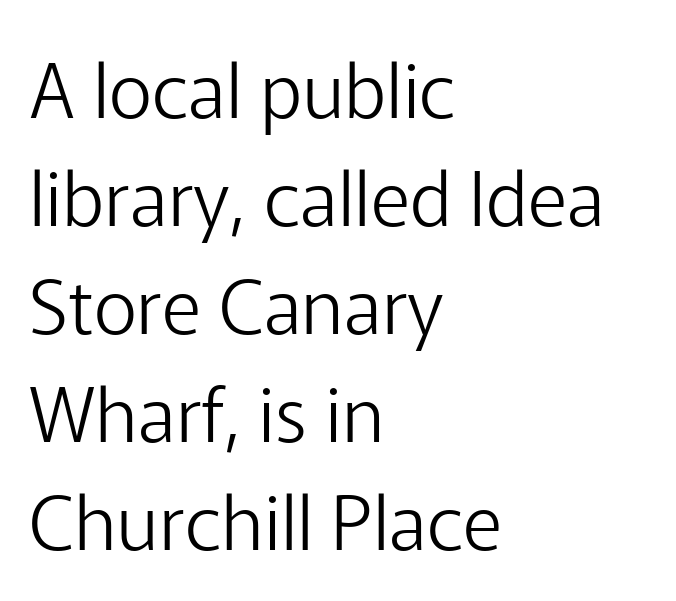
The image shows 76 px light sans-serif type, upright; set left-aligned, normal line spacing (1.42x), normal letter spacing, not underlined; low stroke contrast and a medium x-height.
